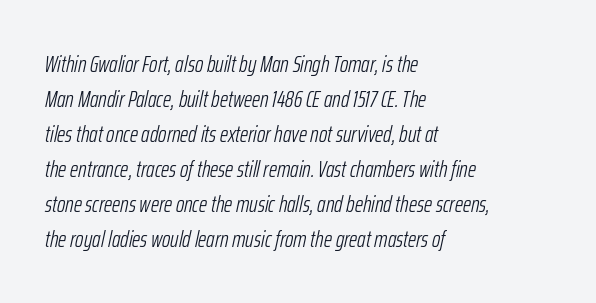
The image shows 23 px text type, italic (leaning right); set left-aligned, normal line spacing (1.52x), normal letter spacing, not underlined.
